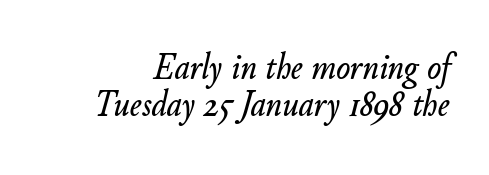
Default kerning and tracking; the words read as compact shapes. These lines huddle together more closely than default settings would place them. This sample uses an oblique cut, with every glyph tilted off the vertical. Decoration check: the copy has no underline. Looks like regular typesetting: each glyph gets only the width it needs.
